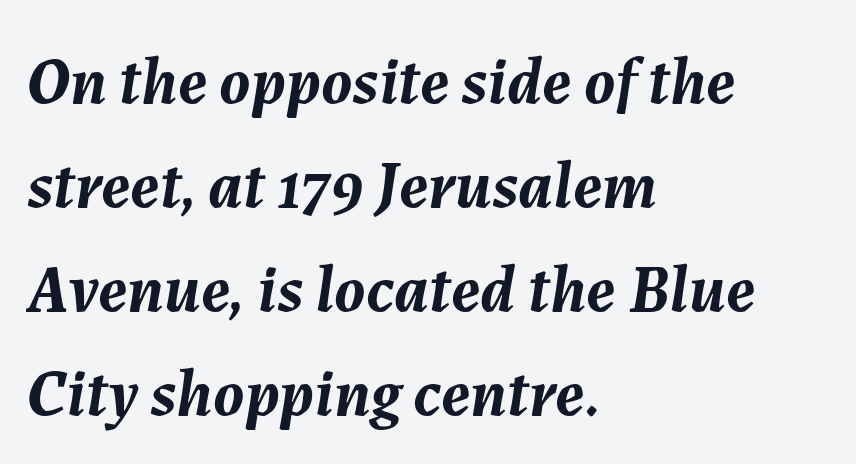
Q: Is the text bold? A: Yes.
Q: Is the text italic (slanted)? A: Yes, it leans right by about 7 degrees.
Q: Is the text underlined? A: No.
Q: How is the paragraph aligned? A: Left-aligned.
Q: Is the spacing between letters normal or unusually wide? A: Normal.
Q: Is the spacing between lines tight, normal or loose? A: Normal.
Q: Width (condensed, normal, or wide)? A: Normal.
Q: Stroke contrast? A: Medium.
Q: x-height? A: Medium.
Q: Monospaced? A: No.
